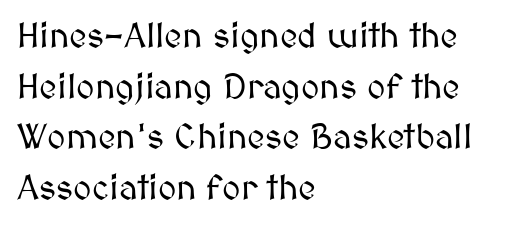
The image shows 35 px text type, upright; set left-aligned, normal line spacing (1.45x), normal letter spacing, not underlined; medium stroke contrast and a medium x-height.
